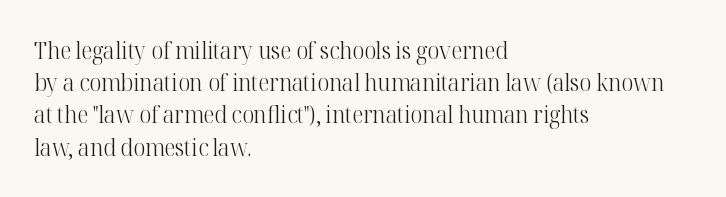
Q: Is the text bold? A: No.
Q: Is the text italic (slanted)? A: No, it is upright.
Q: Is the text underlined? A: No.
Q: How is the paragraph aligned? A: Left-aligned.
Q: Is the spacing between letters normal or unusually wide? A: Normal.
Q: Is the spacing between lines tight, normal or loose? A: Normal.
